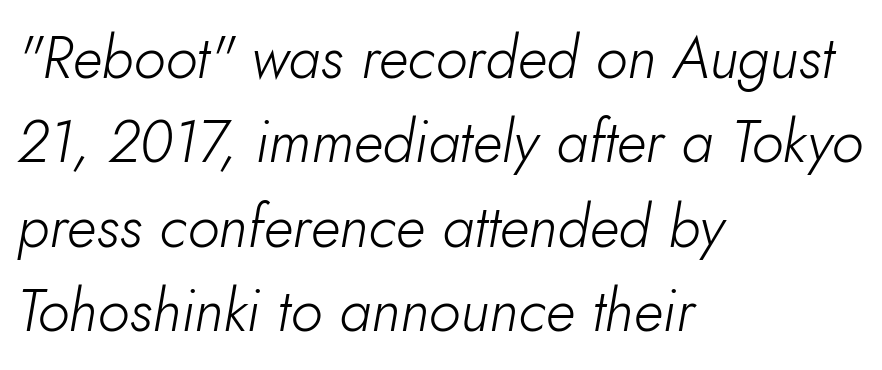
Q: Is the text bold? A: No.
Q: Is the text italic (slanted)? A: Yes, it leans right by about 10 degrees.
Q: Is the text underlined? A: No.
Q: How is the paragraph aligned? A: Left-aligned.
Q: Is the spacing between letters normal or unusually wide? A: Normal.
Q: Is the spacing between lines tight, normal or loose? A: Normal.
Q: Width (condensed, normal, or wide)? A: Normal.
Q: Stroke contrast? A: Low.
Q: x-height? A: Small.
Q: Monospaced? A: No.
